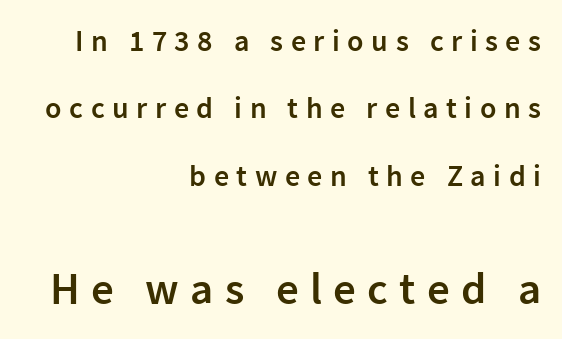
{"serif": "no", "italic": "no", "bold": "semi", "weight": "semibold", "width": "normal", "stroke_contrast": "low", "x_height": "medium", "monospaced": "no", "underline": "no", "align": "right", "line_spacing": "loose", "line_spacing_ratio": 2.25, "letter_spacing": "wide", "letter_spacing_em": 0.25, "larger_block": "second", "size_ratio": 1.5, "glyph_px": 45}
